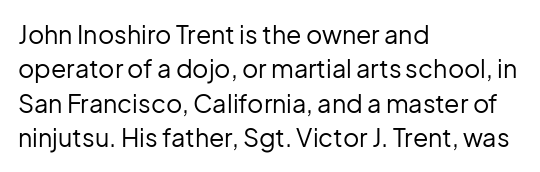
{"italic": "no", "bold": "no", "underline": "no", "align": "left", "line_spacing": "normal", "line_spacing_ratio": 1.38, "letter_spacing": "normal", "letter_spacing_em": 0.0, "glyph_px": 25}
